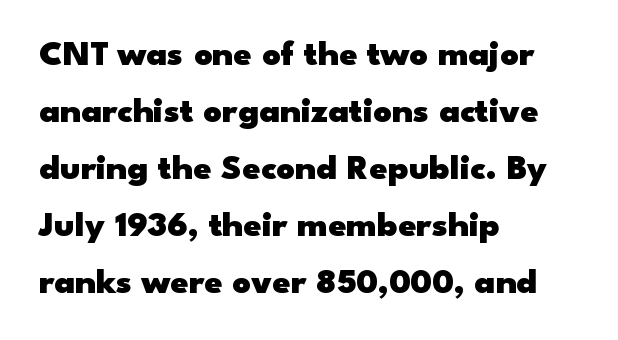
The image shows 36 px heavy, wide sans-serif type, upright; set left-aligned, normal line spacing (1.58x), normal letter spacing, not underlined; low stroke contrast and a small x-height.
